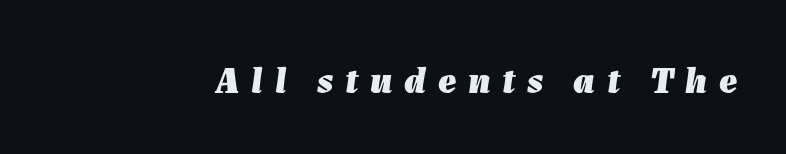
Q: Is the text bold? A: Yes.
Q: Is the text italic (slanted)? A: Yes, it leans right by about 7 degrees.
Q: Is the text underlined? A: No.
Q: Is the spacing between letters normal or unusually wide? A: Unusually wide.
Q: Width (condensed, normal, or wide)? A: Normal.
Q: Stroke contrast? A: Low.
Q: x-height? A: Medium.
Q: Monospaced? A: No.
